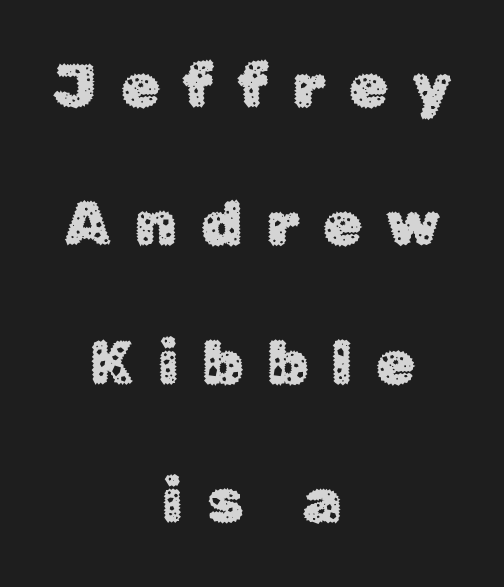
The setting favours the middle, as headings and verse often do. Does the type have serifs? No, each stem ends abruptly. Glance below the letters and you will spot only blank space. The rendering uses natural spacing where letterforms have individual widths. Vertical strokes here are truly vertical. Successive baselines arrive slowly, with a big drop between each.
